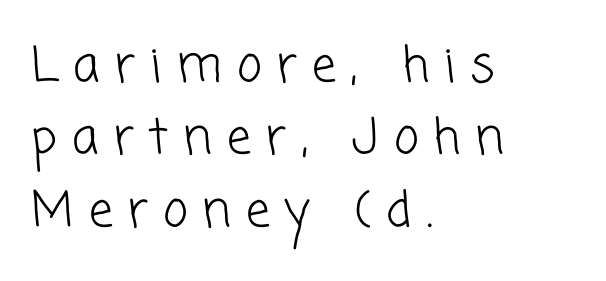
Q: Is the text bold? A: No.
Q: Is the typeface a serif or a sans-serif typeface? A: Sans-serif.
Q: Is the text underlined? A: No.
Q: How is the paragraph aligned? A: Left-aligned.
Q: Is the spacing between letters normal or unusually wide? A: Unusually wide.
Q: Is the spacing between lines tight, normal or loose? A: Normal.
Q: Width (condensed, normal, or wide)? A: Normal.
Q: Stroke contrast? A: Low.
Q: x-height? A: Medium.
Q: Monospaced? A: No.
